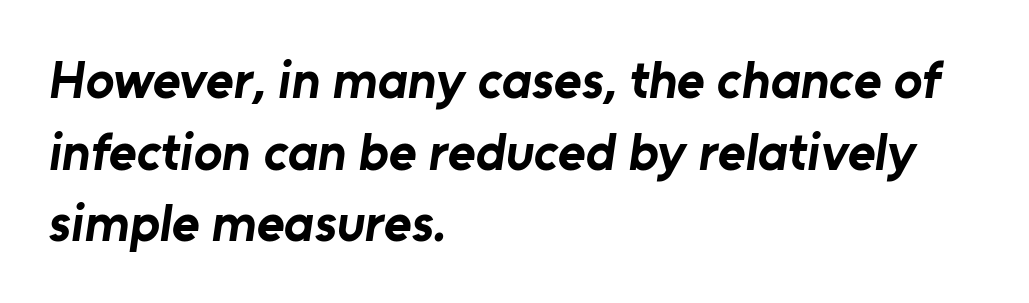
Q: Is the text bold? A: Yes.
Q: Is the typeface a serif or a sans-serif typeface? A: Sans-serif.
Q: Is the text underlined? A: No.
Q: How is the paragraph aligned? A: Left-aligned.
Q: Is the spacing between letters normal or unusually wide? A: Normal.
Q: Is the spacing between lines tight, normal or loose? A: Normal.
Q: Width (condensed, normal, or wide)? A: Normal.
Q: Stroke contrast? A: Low.
Q: x-height? A: Medium.
Q: Monospaced? A: No.
